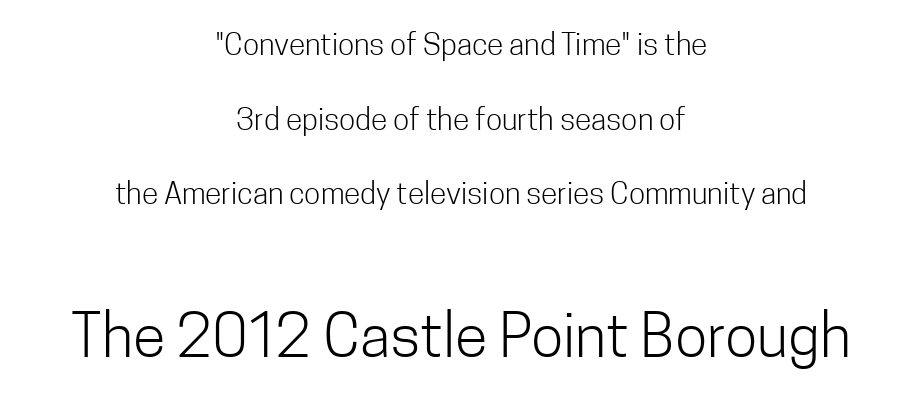
Teacher's note: observe the equal gaps on both sides — that is centered alignment. Honestly, the letter spacing is just normal — you wouldn't notice it. The area under the type is left untouched. This rendering employs a face without finishing strokes, i.e., a sans-serif. The more generous point size was reserved for the lower chunk.
